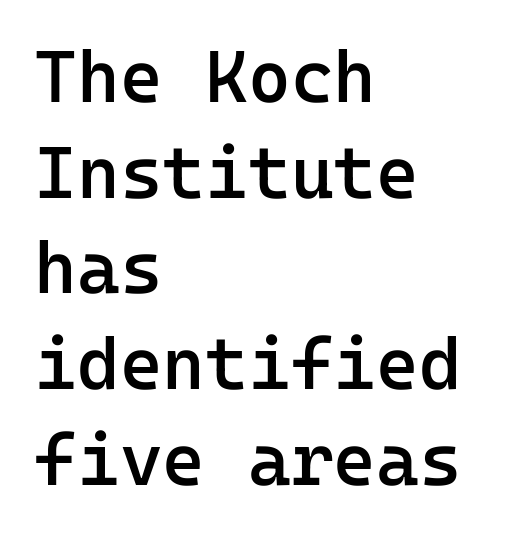
Letterform terminals end flat and unadorned throughout the passage. A typesetter would call this monospace, since all characters share one set width. Ordinary non-slanted type is in use. Honestly, the row spacing looks completely unremarkable. Unmarked baselines from the first word to the last. Glyph-to-glyph distance matches everyday printed text.
